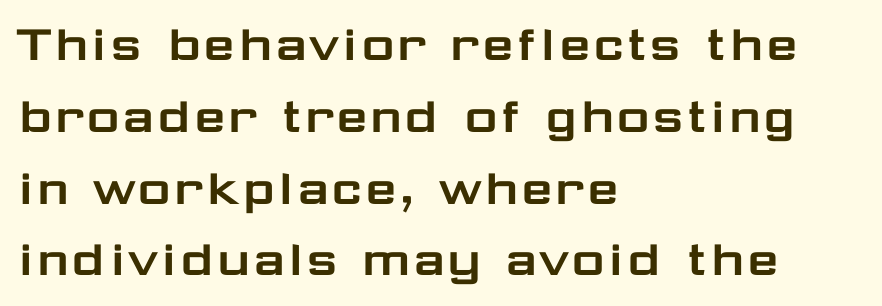
The image shows 57 px wide sans-serif type, upright; set left-aligned, normal line spacing (1.26x), normal letter spacing, not underlined; low stroke contrast and a medium x-height.
